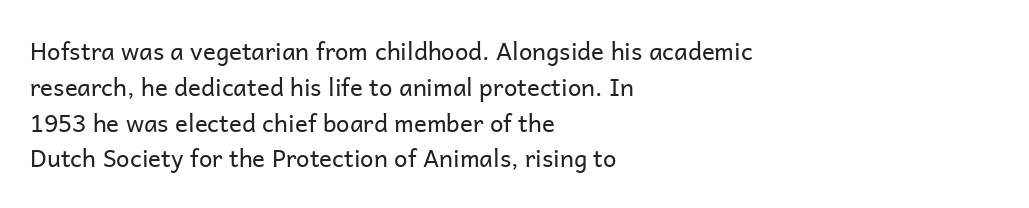
Q: Is the text bold? A: No.
Q: Is the text italic (slanted)? A: No, it is upright.
Q: Is the text underlined? A: No.
Q: How is the paragraph aligned? A: Left-aligned.
Q: Is the spacing between letters normal or unusually wide? A: Normal.
Q: Is the spacing between lines tight, normal or loose? A: Normal.
